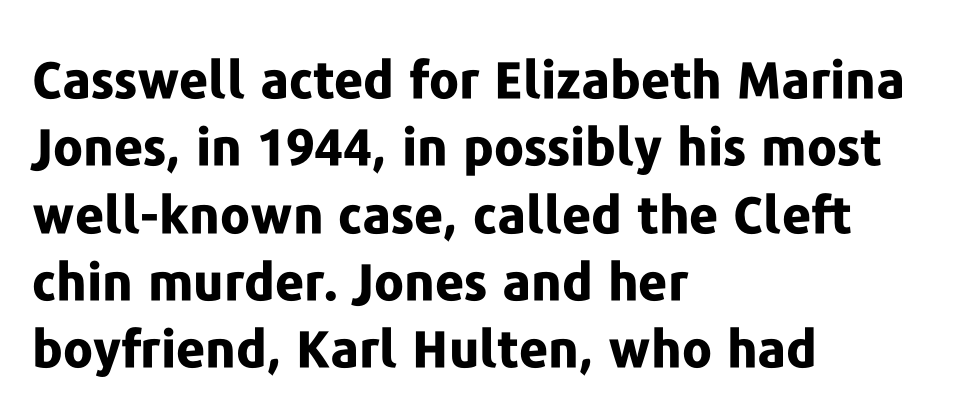
Q: Is the text bold? A: Yes.
Q: Is the text italic (slanted)? A: No, it is upright.
Q: Is the typeface a serif or a sans-serif typeface? A: Sans-serif.
Q: Is the text underlined? A: No.
Q: How is the paragraph aligned? A: Left-aligned.
Q: Is the spacing between letters normal or unusually wide? A: Normal.
Q: Is the spacing between lines tight, normal or loose? A: Normal.
Q: Width (condensed, normal, or wide)? A: Normal.
Q: Stroke contrast? A: Low.
Q: x-height? A: Medium.
Q: Monospaced? A: No.
